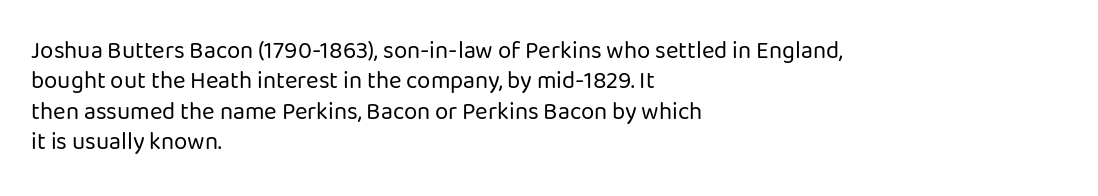
The image shows 24 px text type, upright; set left-aligned, normal line spacing (1.27x), normal letter spacing, not underlined.
